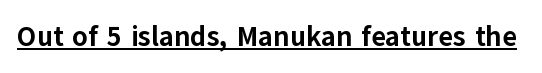
{"serif": "no", "italic": "no", "bold": "yes", "weight": "bold", "width": "normal", "stroke_contrast": "low", "x_height": "medium", "monospaced": "no", "underline": "yes", "letter_spacing": "normal", "letter_spacing_em": 0.0, "glyph_px": 28}
